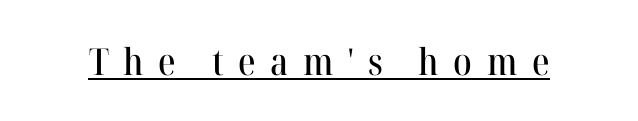
{"serif": "yes", "italic": "no", "width": "normal", "stroke_contrast": "high", "x_height": "medium", "monospaced": "no", "underline": "yes", "letter_spacing": "wide", "letter_spacing_em": 0.39, "glyph_px": 37}
